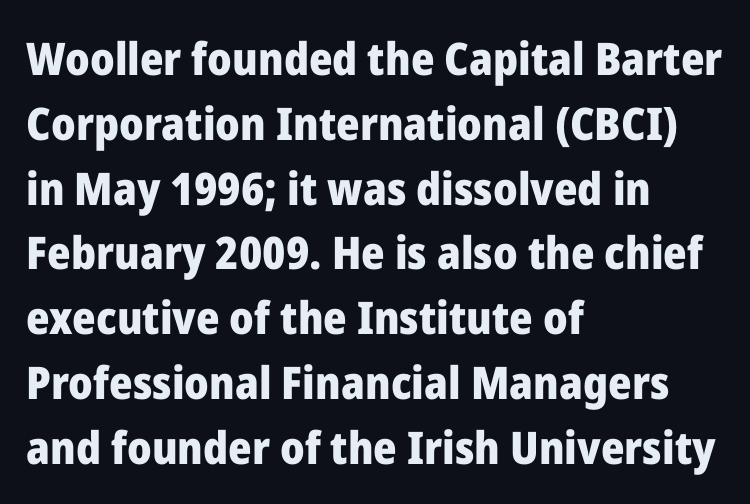
{"serif": "no", "italic": "no", "bold": "yes", "weight": "heavy", "width": "normal", "stroke_contrast": "low", "x_height": "medium", "monospaced": "no", "underline": "no", "align": "left", "line_spacing": "normal", "line_spacing_ratio": 1.44, "letter_spacing": "normal", "letter_spacing_em": 0.0, "glyph_px": 45}
